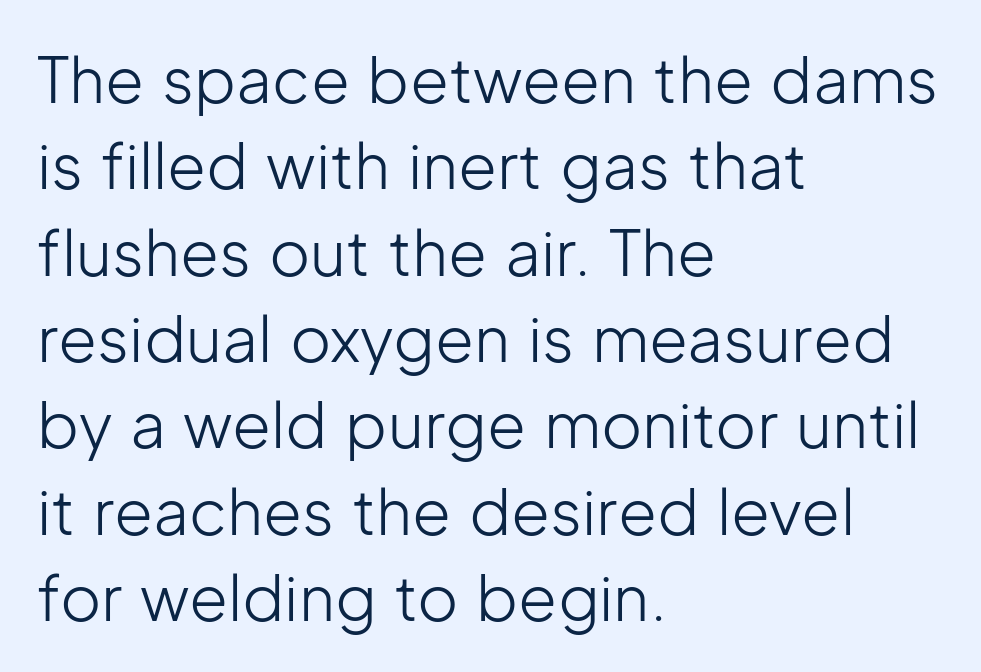
Reading down the column, the eye jumps a familiar distance to each next line. Standard letterfit; no display-style spreading of the glyphs. If you drew a line through each stem, it would be perfectly vertical. In CSS terms this would be text-align: left.
